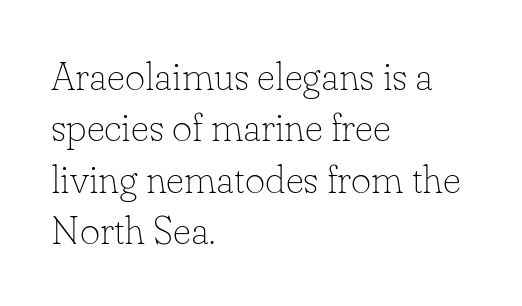
Q: Is the text bold? A: No.
Q: Is the text italic (slanted)? A: No, it is upright.
Q: Is the typeface a serif or a sans-serif typeface? A: Serif.
Q: Is the text underlined? A: No.
Q: How is the paragraph aligned? A: Left-aligned.
Q: Is the spacing between letters normal or unusually wide? A: Normal.
Q: Is the spacing between lines tight, normal or loose? A: Normal.
Q: Width (condensed, normal, or wide)? A: Normal.
Q: Stroke contrast? A: Low.
Q: x-height? A: Small.
Q: Monospaced? A: No.
